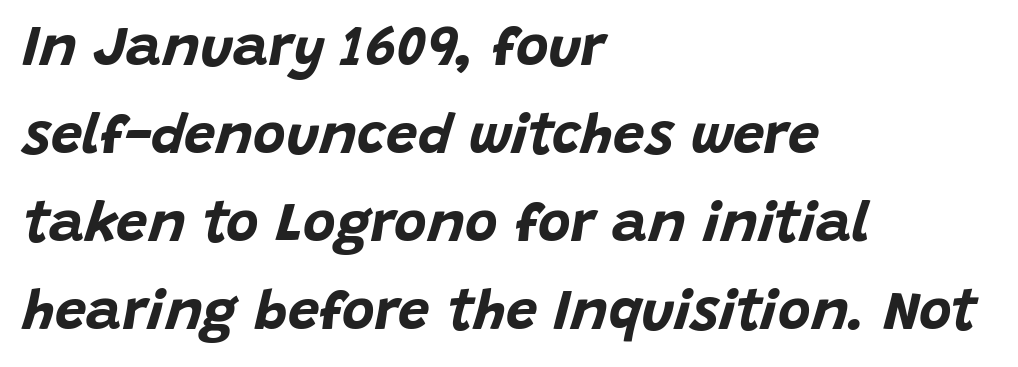
The image shows 56 px bold type, italic (leaning right); set left-aligned, normal line spacing (1.57x), normal letter spacing, not underlined; low stroke contrast and a large x-height.
